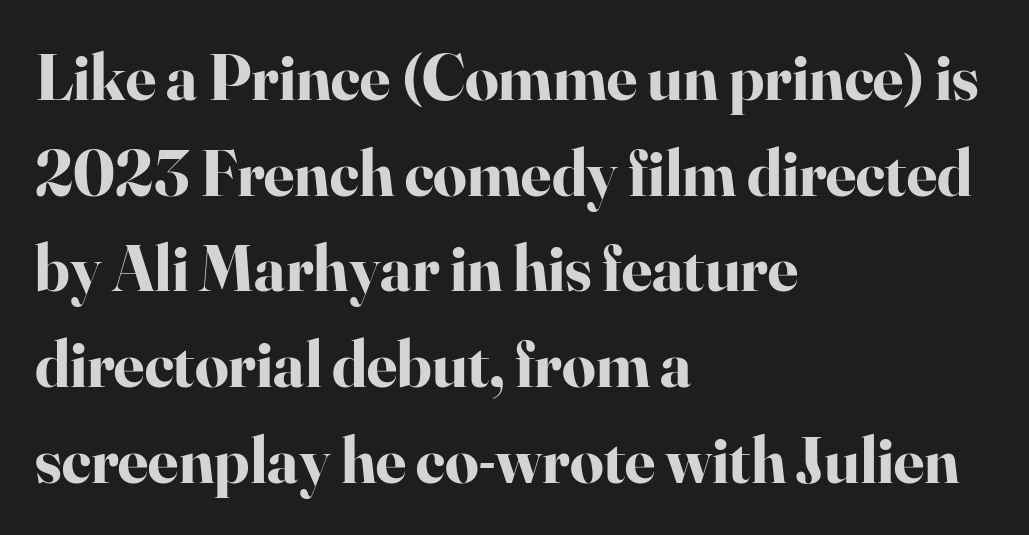
Q: Is the text bold? A: Yes.
Q: Is the text italic (slanted)? A: No, it is upright.
Q: Is the typeface a serif or a sans-serif typeface? A: Serif.
Q: Is the text underlined? A: No.
Q: How is the paragraph aligned? A: Left-aligned.
Q: Is the spacing between letters normal or unusually wide? A: Normal.
Q: Is the spacing between lines tight, normal or loose? A: Normal.
Q: Width (condensed, normal, or wide)? A: Normal.
Q: Stroke contrast? A: High.
Q: x-height? A: Small.
Q: Monospaced? A: No.
